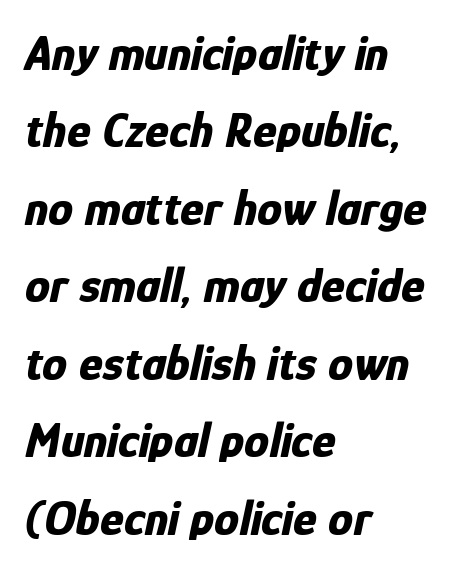
Q: Is the text bold? A: Yes.
Q: Is the text italic (slanted)? A: Yes, it leans right by about 12 degrees.
Q: Is the text underlined? A: No.
Q: How is the paragraph aligned? A: Left-aligned.
Q: Is the spacing between letters normal or unusually wide? A: Normal.
Q: Is the spacing between lines tight, normal or loose? A: Normal.
Q: Width (condensed, normal, or wide)? A: Condensed.
Q: Stroke contrast? A: Low.
Q: x-height? A: Medium.
Q: Monospaced? A: No.
